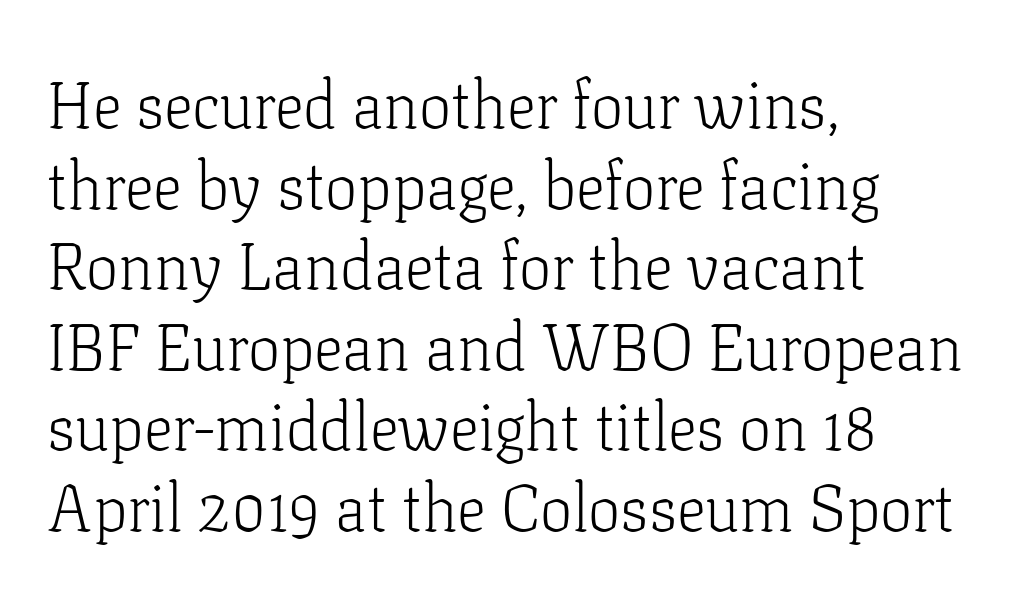
Stroke mass is kept to a normal reading level or below. Has an underline been added? It has not. You can tell from the footed stems that serif type was used. Honestly, the letter spacing is just normal — you wouldn't notice it. No italicization has been applied; the sample stays upright. Alignment: flush left.
